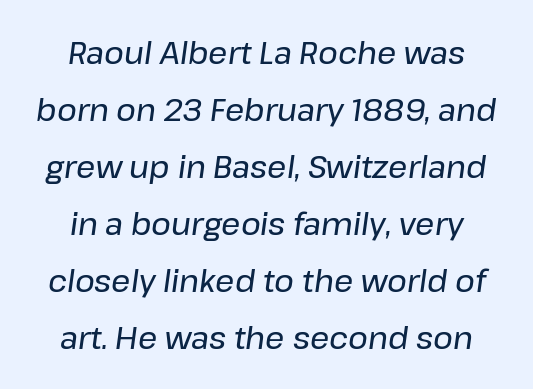
Notice the wide empty band between every row — that's loose leading. Notice how the stems are inclined rather than vertical — that's the hallmark of italics. This sample uses plain, unmodified letter spacing. The rendering positions every line midway between the sides. Think of a printed novel: that variable character pitch is what you see here.
